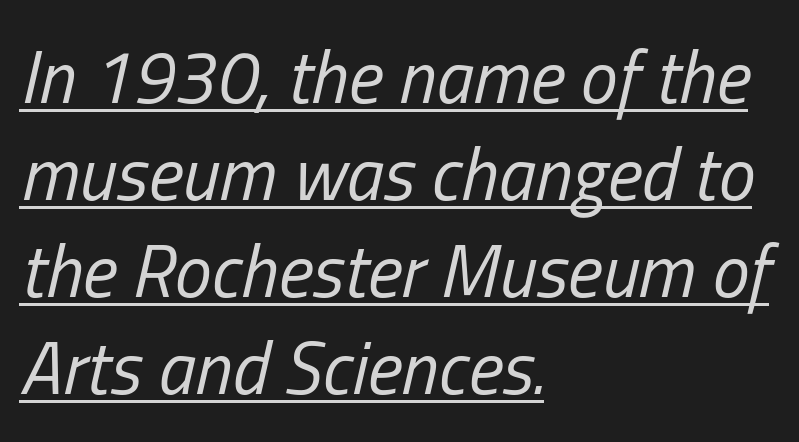
{"italic": "yes", "lean": "right", "slant_degrees": 13, "bold": "no", "weight": "regular", "width": "condensed", "stroke_contrast": "low", "x_height": "medium", "monospaced": "no", "underline": "yes", "align": "left", "line_spacing": "normal", "line_spacing_ratio": 1.31, "letter_spacing": "normal", "letter_spacing_em": 0.0, "glyph_px": 74}
